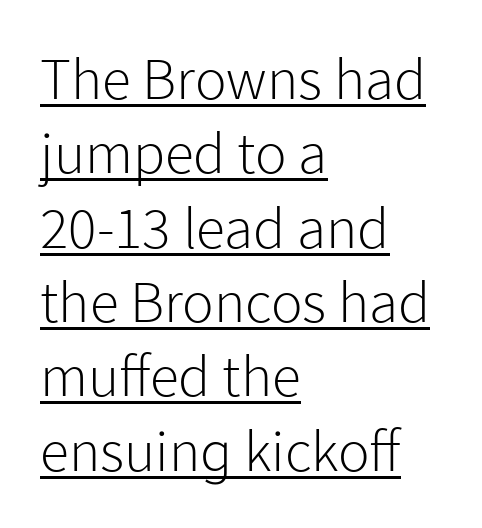
{"serif": "no", "italic": "no", "bold": "no", "weight": "light", "width": "normal", "stroke_contrast": "low", "x_height": "medium", "monospaced": "no", "underline": "yes", "align": "left", "line_spacing": "normal", "line_spacing_ratio": 1.26, "letter_spacing": "normal", "letter_spacing_em": 0.0, "glyph_px": 59}
